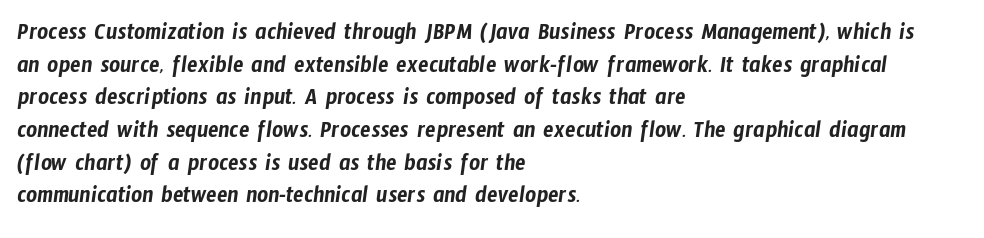
The image shows 24 px text type; set left-aligned, normal line spacing (1.36x), normal letter spacing, not underlined.
